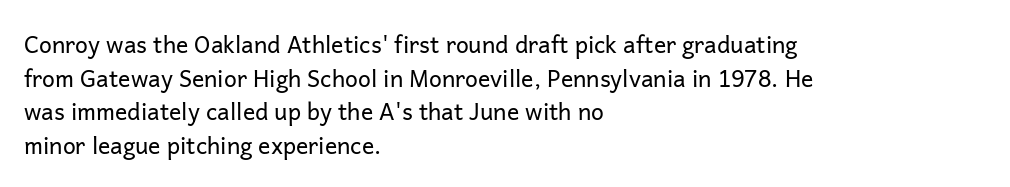
What stands out about the letter spacing? Nothing — it is the standard amount. Type without underlining. You can tell it's not italic because the verticals are truly vertical. Is there much room between lines? A standard amount, neither cramped nor airy.
